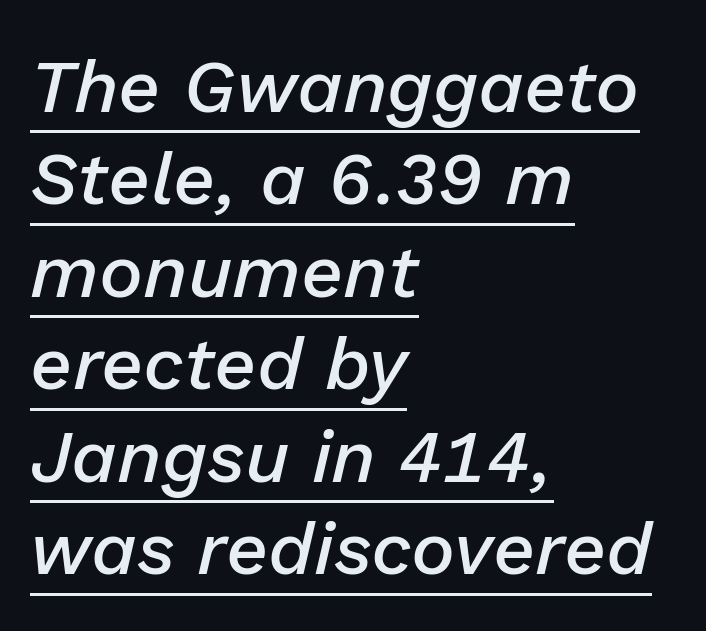
Between one letter and the next there's only the usual sliver of space. The letters are slanted; this is an italic face. This is underlined copy, the kind a proofreader might mark for attention. Stems and bowls a touch heavier than normal — semibold.
